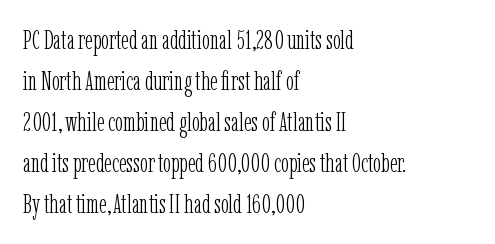
{"italic": "no", "bold": "no", "underline": "no", "align": "left", "line_spacing": "normal", "line_spacing_ratio": 1.52, "letter_spacing": "normal", "letter_spacing_em": 0.0, "glyph_px": 27}
